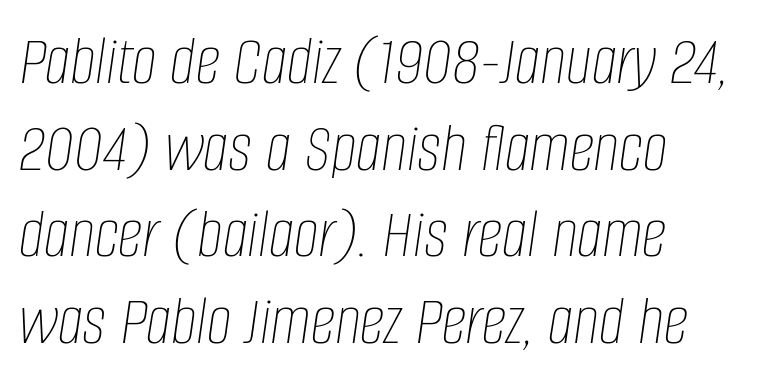
Q: Is the text bold? A: No.
Q: Is the text italic (slanted)? A: Yes, it leans right by about 8 degrees.
Q: Is the text underlined? A: No.
Q: How is the paragraph aligned? A: Left-aligned.
Q: Is the spacing between letters normal or unusually wide? A: Normal.
Q: Width (condensed, normal, or wide)? A: Condensed.
Q: Stroke contrast? A: Low.
Q: x-height? A: Large.
Q: Monospaced? A: No.
